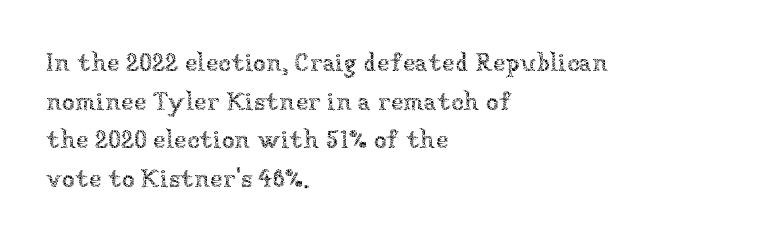
{"italic": "no", "bold": "no", "underline": "no", "align": "left", "line_spacing": "normal", "line_spacing_ratio": 1.49, "letter_spacing": "normal", "letter_spacing_em": 0.0, "glyph_px": 26}
